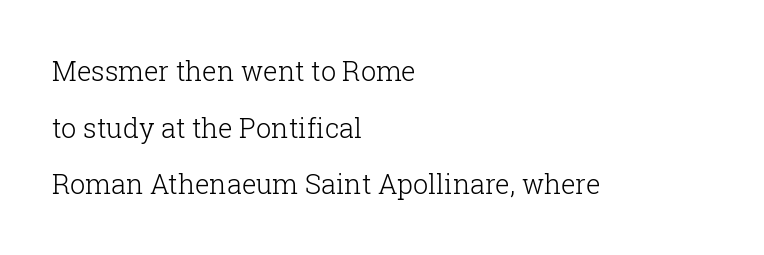
The rendering uses a large line-height, opening up the rows. Stems here are at most as thick as an everyday book face. The passage is arranged the way most books set body copy — flush left. The horizontal fit of the characters is conventional and even.
